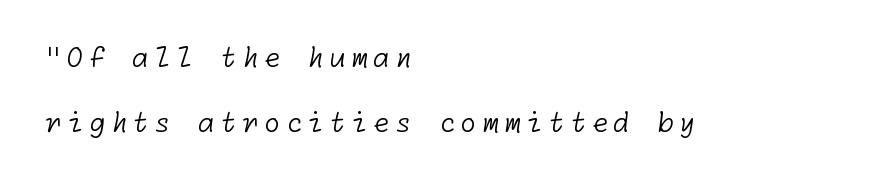
The image shows 27 px text type; set left-aligned, loose line spacing (2.42x), not underlined.
